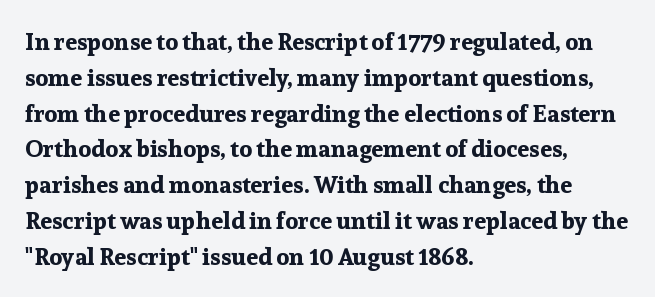
Italic: no, the glyphs are upright roman. Reading down the column, the eye jumps a familiar distance to each next line. Each row of text sits above clean, open space. Chunky letters — that's bold for sure.
